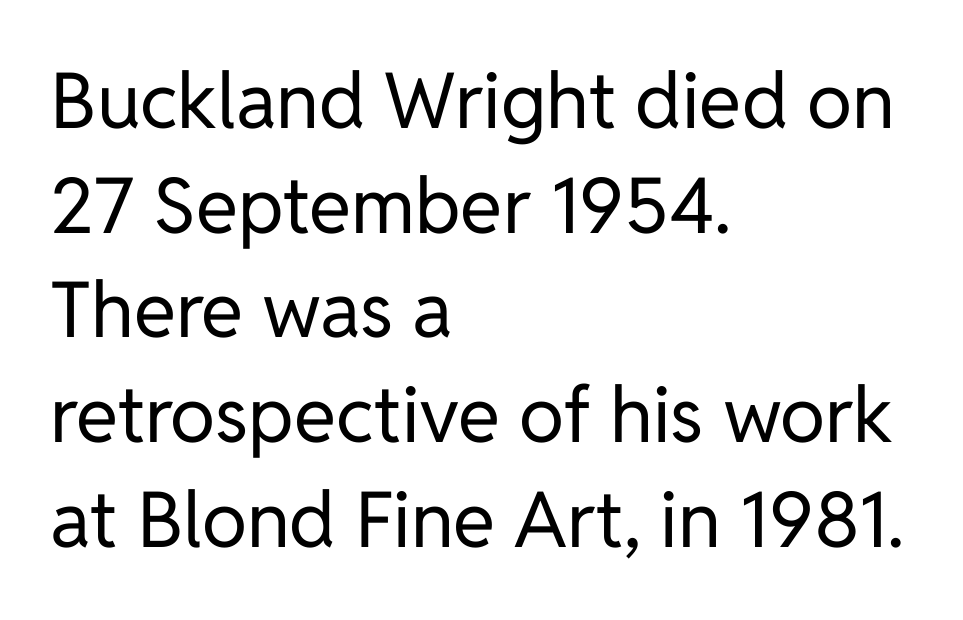
{"serif": "no", "italic": "no", "bold": "no", "weight": "regular", "width": "normal", "stroke_contrast": "low", "x_height": "medium", "monospaced": "no", "underline": "no", "align": "left", "line_spacing": "normal", "line_spacing_ratio": 1.36, "letter_spacing": "normal", "letter_spacing_em": 0.0, "glyph_px": 77}
